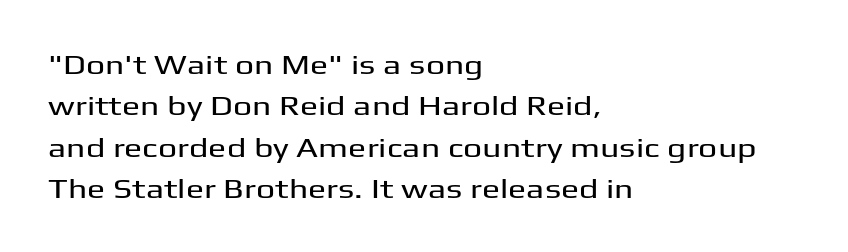
Successive baselines arrive at the customary interval. Short and long lines alike share a common starting point at left. Italic: no, the glyphs are upright roman. Short note: letters normally spaced. Quick note: underline off.
